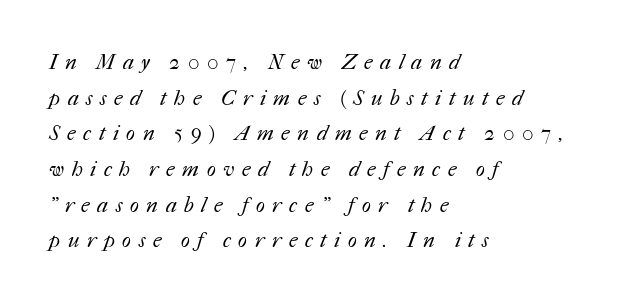
Q: Is the text bold? A: No.
Q: Is the text underlined? A: No.
Q: How is the paragraph aligned? A: Left-aligned.
Q: Is the spacing between letters normal or unusually wide? A: Unusually wide.
Q: Is the spacing between lines tight, normal or loose? A: Normal.
